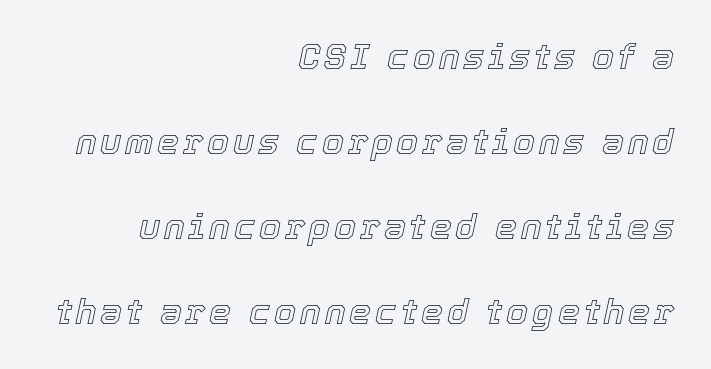
Q: Is the text italic (slanted)? A: Yes, it leans right by about 12 degrees.
Q: Is the text underlined? A: No.
Q: How is the paragraph aligned? A: Right-aligned.
Q: Is the spacing between lines tight, normal or loose? A: Loose.
Q: Width (condensed, normal, or wide)? A: Normal.
Q: x-height? A: Medium.
Q: Monospaced? A: No.
